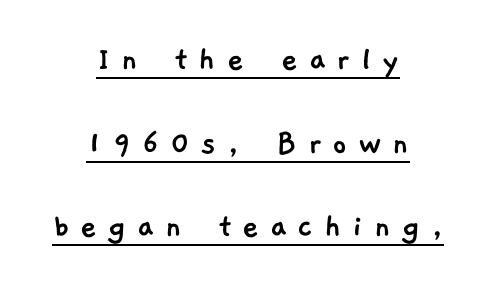
{"serif": "no", "width": "normal", "stroke_contrast": "low", "x_height": "medium", "monospaced": "no", "underline": "yes", "align": "center", "line_spacing": "loose", "line_spacing_ratio": 2.32, "letter_spacing": "wide", "letter_spacing_em": 0.3, "glyph_px": 36}
